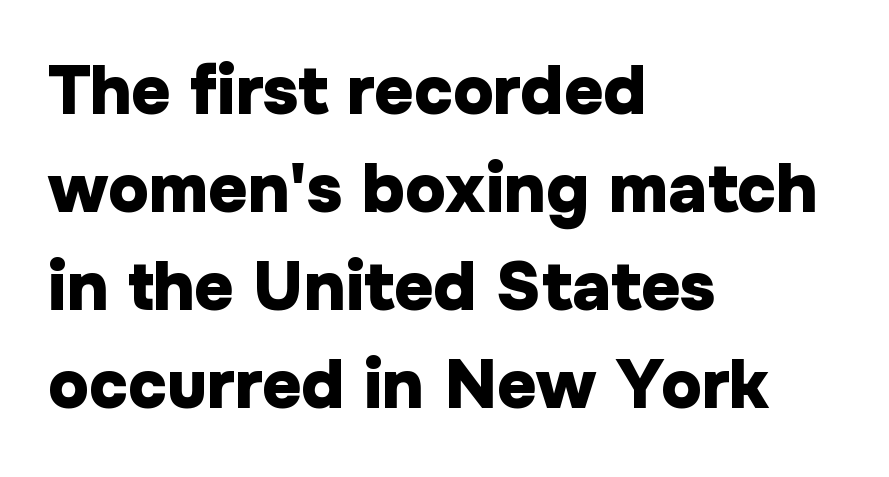
Q: Is the text bold? A: Yes.
Q: Is the text italic (slanted)? A: No, it is upright.
Q: Is the typeface a serif or a sans-serif typeface? A: Sans-serif.
Q: Is the text underlined? A: No.
Q: How is the paragraph aligned? A: Left-aligned.
Q: Is the spacing between letters normal or unusually wide? A: Normal.
Q: Is the spacing between lines tight, normal or loose? A: Normal.
Q: Width (condensed, normal, or wide)? A: Normal.
Q: Stroke contrast? A: Low.
Q: x-height? A: Medium.
Q: Monospaced? A: No.
